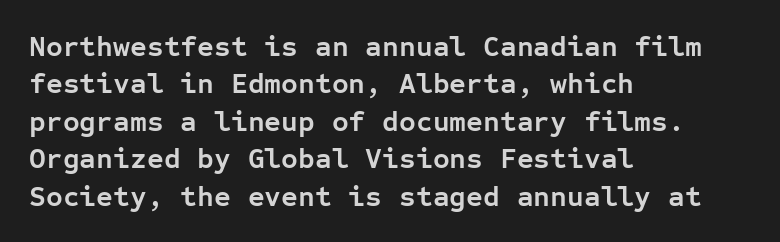
Is this a fixed-width face? Yes — each glyph sits in an identical cell. As a designer I'd log this as weight 700, bold. Notice how the passage keeps a crisp vertical edge on the left only. The zone under the glyphs is completely vacant. Caption: standard tracking, unaltered.
